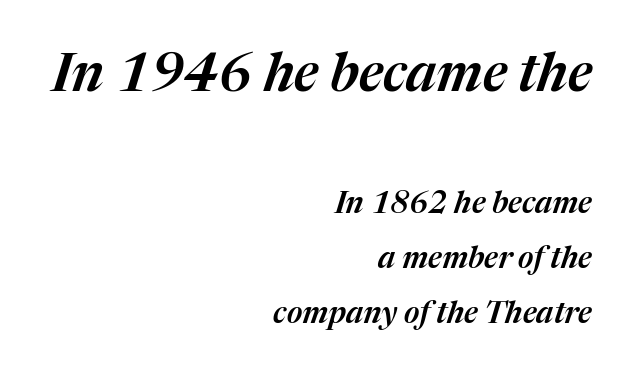
These lines keep a tight, regular rhythm from letter to letter. Type without underlining. Do the characters align in a grid? No, the font is proportional. The compositor pushed each line to the right boundary.
